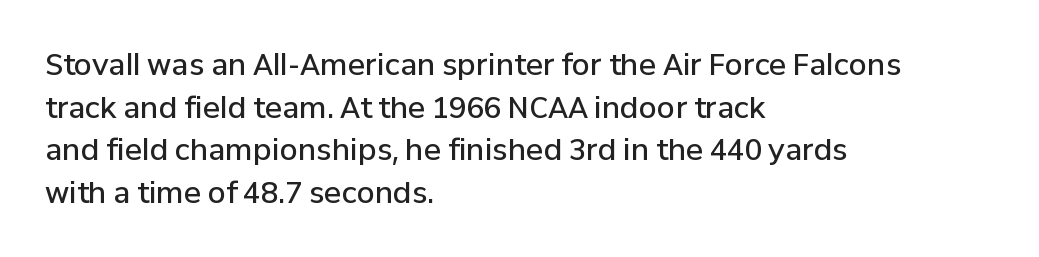
{"serif": "no", "italic": "no", "bold": "semi", "weight": "semibold", "width": "normal", "stroke_contrast": "low", "x_height": "medium", "monospaced": "no", "underline": "no", "align": "left", "line_spacing": "normal", "line_spacing_ratio": 1.47, "letter_spacing": "normal", "letter_spacing_em": 0.0, "glyph_px": 29}
